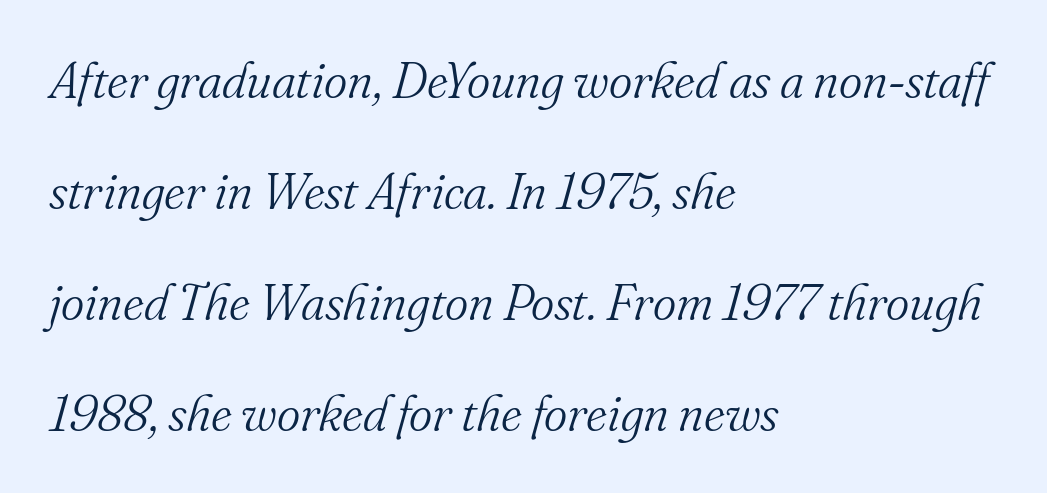
{"serif": "yes", "italic": "yes", "lean": "right", "slant_degrees": 16, "bold": "no", "weight": "light", "width": "normal", "stroke_contrast": "medium", "x_height": "small", "monospaced": "no", "underline": "no", "align": "left", "line_spacing": "loose", "line_spacing_ratio": 2.22, "letter_spacing": "normal", "letter_spacing_em": 0.0, "glyph_px": 50}
